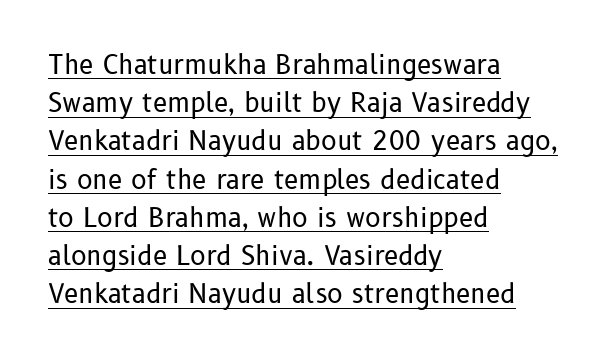
The image shows 26 px text type, upright; set left-aligned, normal line spacing (1.47x), normal letter spacing, underlined.
